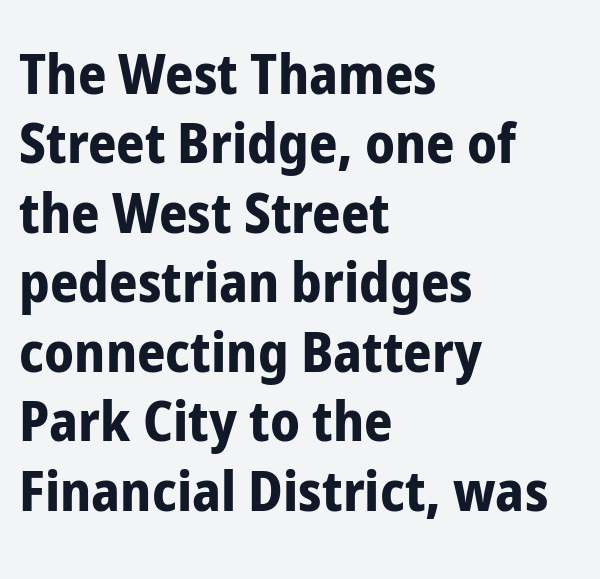
{"serif": "no", "italic": "no", "bold": "yes", "weight": "bold", "width": "condensed", "stroke_contrast": "low", "x_height": "medium", "monospaced": "no", "underline": "no", "align": "left", "line_spacing_ratio": 1.24, "letter_spacing": "normal", "letter_spacing_em": 0.0, "glyph_px": 56}
